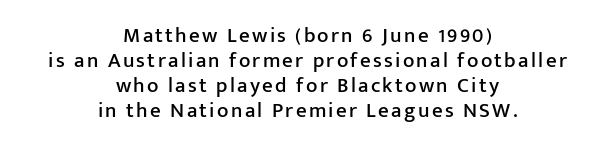
{"italic": "no", "underline": "no", "align": "center", "line_spacing_ratio": 1.19, "glyph_px": 21}
